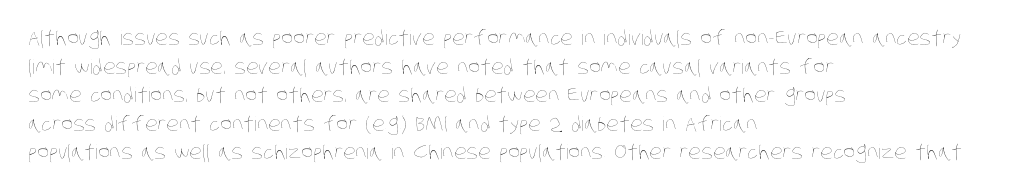
{"bold": "no", "underline": "no", "align": "left", "line_spacing": "normal", "line_spacing_ratio": 1.43, "letter_spacing": "normal", "letter_spacing_em": 0.0, "glyph_px": 20}
